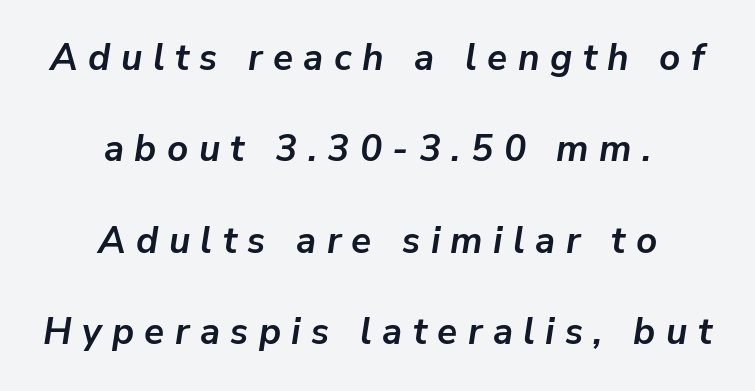
The image shows 37 px semibold type, italic (leaning right); set centered, loose line spacing (2.47x), unusually wide letter spacing (+0.28 em), not underlined; low stroke contrast and a medium x-height.
